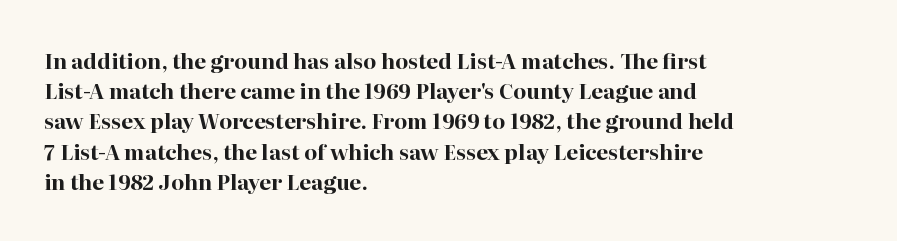
{"italic": "no", "bold": "yes", "underline": "no", "align": "left", "line_spacing": "normal", "line_spacing_ratio": 1.44, "letter_spacing": "normal", "letter_spacing_em": 0.0, "glyph_px": 21}
